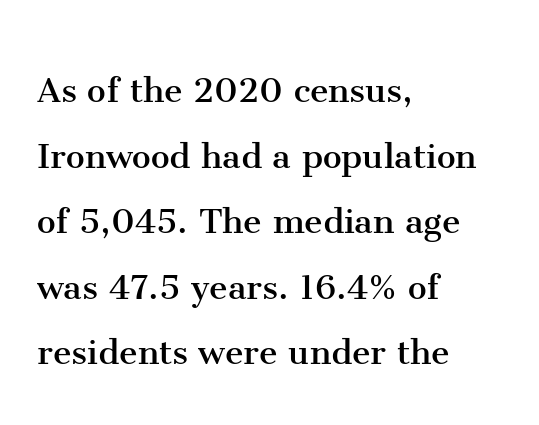
The lettering holds an erect, upright posture throughout. These lines are composed in type with serifs. Heaviness? Minimal to ordinary, like unemphasized prose. Is the block centered? No — it sits flush against the left margin.
